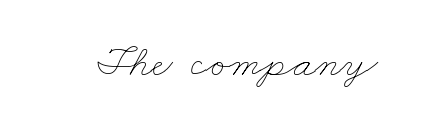
The image shows 45 px thin, wide type; set normal letter spacing, not underlined; low stroke contrast and a small x-height.
